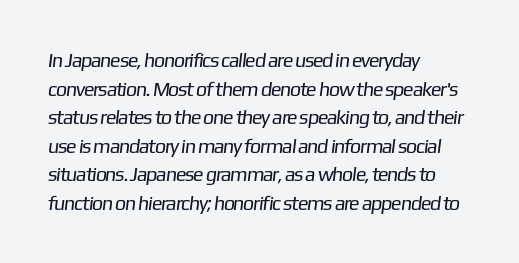
Q: Is the text bold? A: No.
Q: Is the text underlined? A: No.
Q: How is the paragraph aligned? A: Left-aligned.
Q: Is the spacing between letters normal or unusually wide? A: Normal.
Q: Is the spacing between lines tight, normal or loose? A: Normal.
